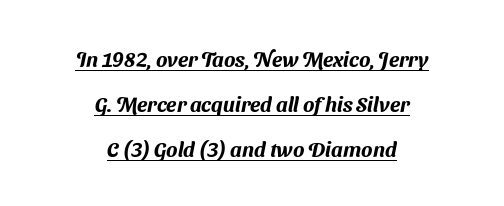
The paragraph shown floats in the horizontal middle. This is underlined copy, the kind a proofreader might mark for attention. Caption: standard tracking, unaltered. Widely set lines give the paragraph a tall, airy silhouette.
